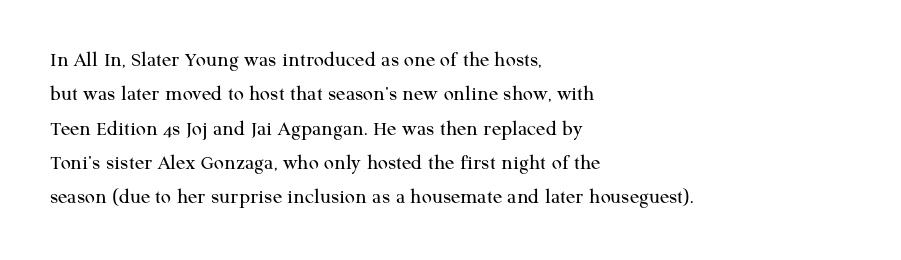
The image shows 22 px text type, upright; set left-aligned, normal line spacing (1.56x), normal letter spacing, not underlined.
